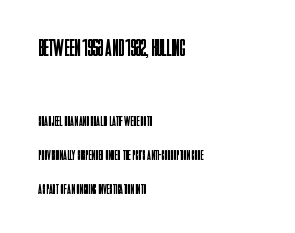
The image shows 24 px text type, upright; set left-aligned, loose line spacing (2.41x), normal letter spacing, not underlined; the first (top) block is 1.71x larger.
